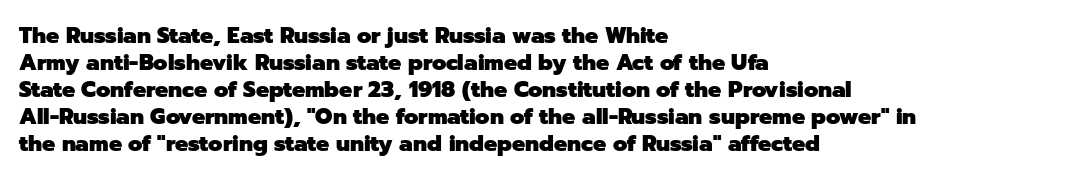
Q: Is the text bold? A: Yes.
Q: Is the text italic (slanted)? A: No, it is upright.
Q: Is the text underlined? A: No.
Q: How is the paragraph aligned? A: Left-aligned.
Q: Is the spacing between letters normal or unusually wide? A: Normal.
